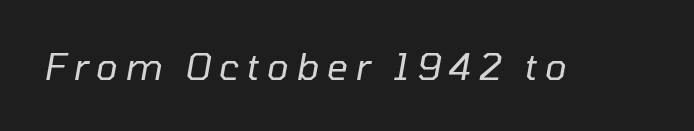
The image shows 37 px regular-weight type, italic (leaning right); set unusually wide letter spacing (+0.2 em), not underlined; low stroke contrast and a medium x-height.
